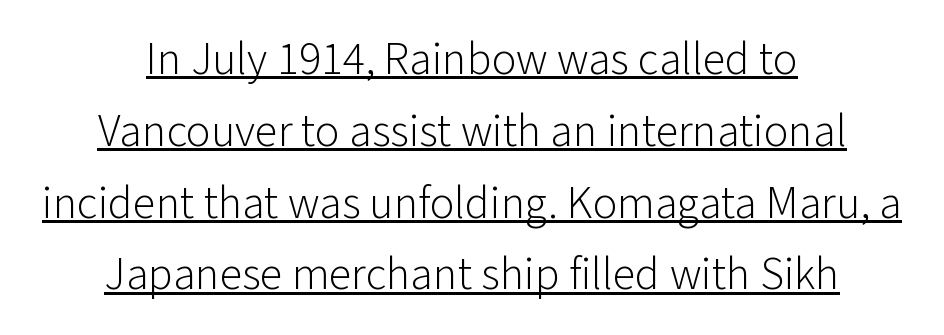
{"serif": "no", "italic": "no", "bold": "no", "weight": "light", "width": "normal", "stroke_contrast": "low", "x_height": "medium", "monospaced": "no", "underline": "yes", "align": "center", "line_spacing": "normal", "line_spacing_ratio": 1.56, "letter_spacing": "normal", "letter_spacing_em": 0.0, "glyph_px": 46}
